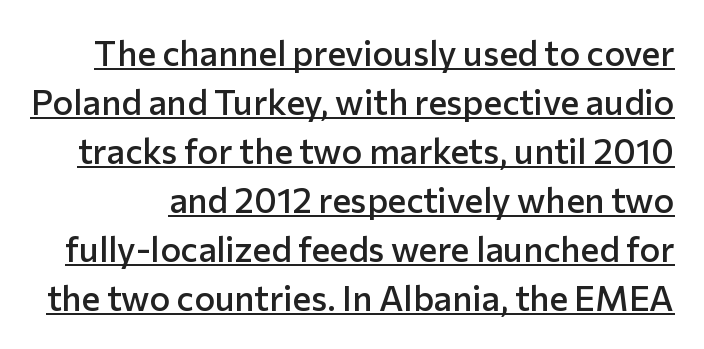
Q: Is the text bold? A: Semi-bold.
Q: Is the text italic (slanted)? A: No, it is upright.
Q: Is the typeface a serif or a sans-serif typeface? A: Sans-serif.
Q: Is the text underlined? A: Yes.
Q: Is the spacing between letters normal or unusually wide? A: Normal.
Q: Is the spacing between lines tight, normal or loose? A: Normal.
Q: Width (condensed, normal, or wide)? A: Normal.
Q: Stroke contrast? A: Low.
Q: x-height? A: Medium.
Q: Monospaced? A: No.
